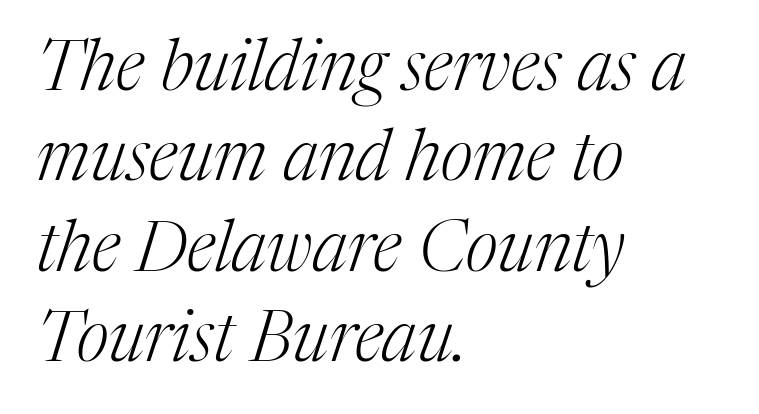
{"serif": "yes", "italic": "yes", "lean": "right", "slant_degrees": 17, "bold": "no", "weight": "light", "width": "normal", "stroke_contrast": "medium", "x_height": "medium", "monospaced": "no", "underline": "no", "align": "left", "line_spacing": "normal", "line_spacing_ratio": 1.29, "letter_spacing": "normal", "letter_spacing_em": 0.0, "glyph_px": 70}
